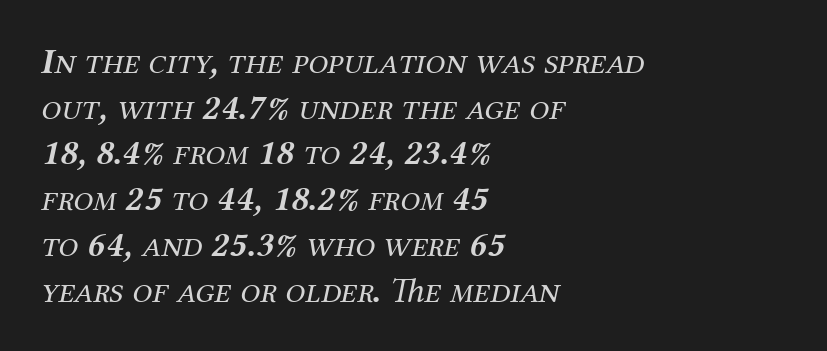
Quick note: italic. Underlining? Definitely not there. This block has exactly the height ordinary leading produces. Regarding serifs, this sample has them. Is the block centered? No — it sits flush against the left margin. Is the type heavy? It reads as light-to-regular instead.
